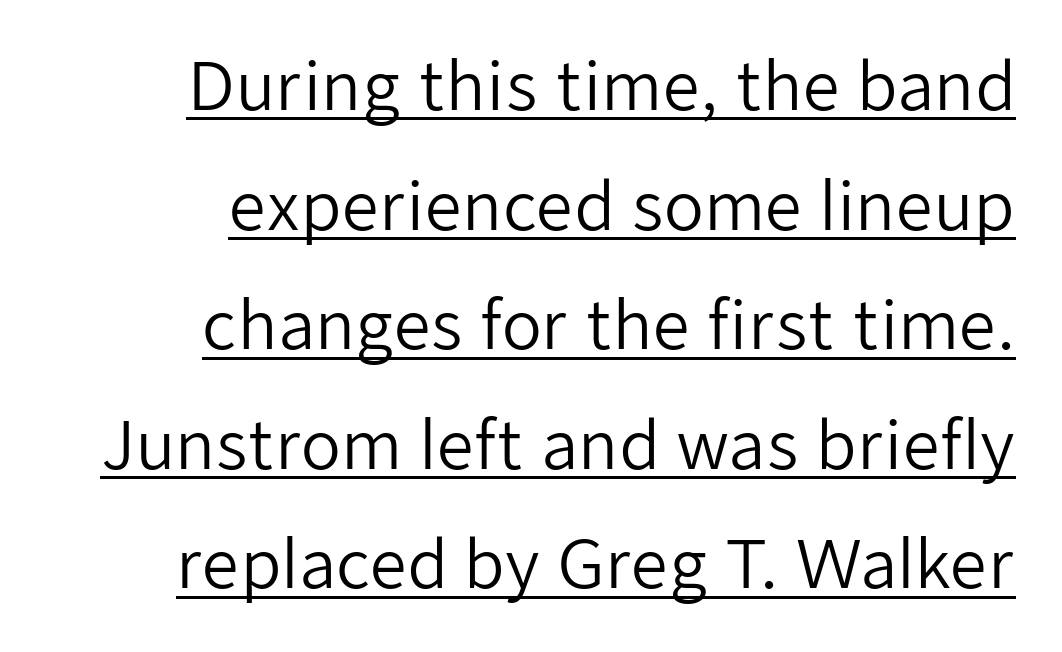
{"serif": "no", "italic": "no", "bold": "no", "weight": "regular", "width": "normal", "stroke_contrast": "low", "x_height": "medium", "monospaced": "no", "underline": "yes", "align": "right", "line_spacing_ratio": 1.84, "letter_spacing": "normal", "letter_spacing_em": 0.0, "glyph_px": 65}
